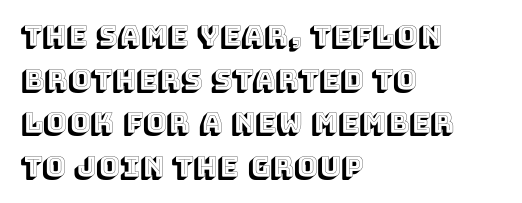
Q: Is the text italic (slanted)? A: No, it is upright.
Q: Is the text underlined? A: No.
Q: How is the paragraph aligned? A: Left-aligned.
Q: Is the spacing between letters normal or unusually wide? A: Normal.
Q: Is the spacing between lines tight, normal or loose? A: Normal.
Q: Width (condensed, normal, or wide)? A: Normal.
Q: x-height? A: Large.
Q: Monospaced? A: No.
